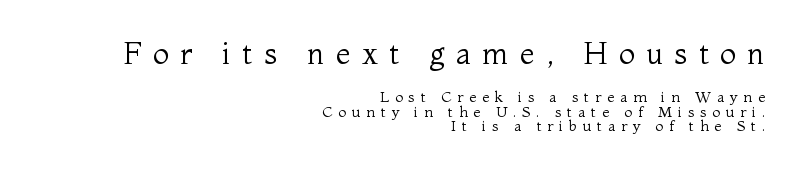
{"serif": "yes", "italic": "no", "bold": "no", "weight": "regular", "width": "normal", "stroke_contrast": "medium", "x_height": "medium", "monospaced": "no", "underline": "no", "align": "right", "line_spacing": "tight", "line_spacing_ratio": 0.97, "letter_spacing": "wide", "letter_spacing_em": 0.38, "larger_block": "first", "size_ratio": 2.0, "glyph_px": 30}
